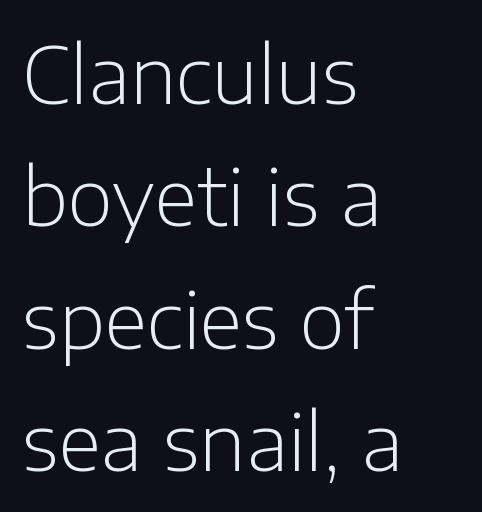
The font sits on the lighter half of the weight spectrum, regular included. The typography opts for an upright posture over an oblique one. All the whitespace from short lines collects on the right. Anything drawn beneath the words? Only blank space.
